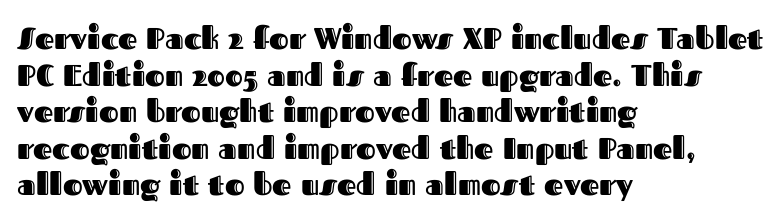
Q: Is the text italic (slanted)? A: No, it is upright.
Q: Is the text underlined? A: No.
Q: How is the paragraph aligned? A: Left-aligned.
Q: Is the spacing between letters normal or unusually wide? A: Normal.
Q: Width (condensed, normal, or wide)? A: Normal.
Q: x-height? A: Medium.
Q: Monospaced? A: No.
